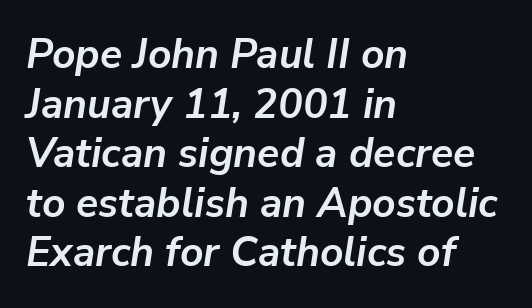
Q: Is the text bold? A: Yes.
Q: Is the text italic (slanted)? A: Yes, it leans right by about 9 degrees.
Q: Is the text underlined? A: No.
Q: How is the paragraph aligned? A: Left-aligned.
Q: Is the spacing between letters normal or unusually wide? A: Normal.
Q: Width (condensed, normal, or wide)? A: Normal.
Q: Stroke contrast? A: Low.
Q: x-height? A: Medium.
Q: Monospaced? A: No.
